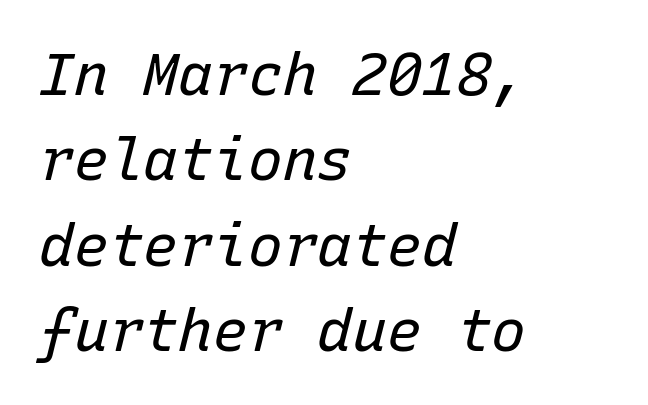
This sample uses plain, unmodified letter spacing. Each stroke keeps to a modest, everyday thickness or less. Notice how descenders clear the ascenders below comfortably — that's standard leading. Descenders hang freely into open space. Is the type slanted? Yes — the strokes lean at a clear angle.
